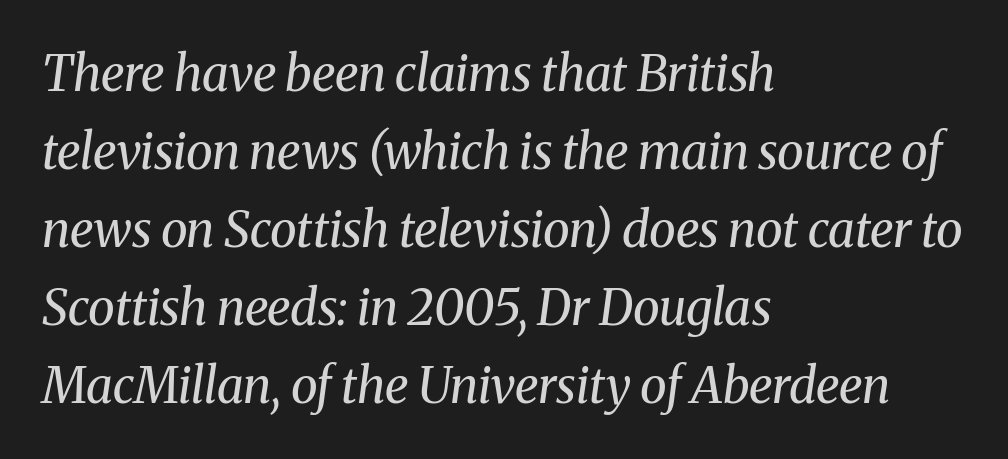
Each word holds together tightly as a unit, with standard inter-letter gaps. Typeset ragged right — the left edge is the straight one. To sum up the face: it has serifs. The text carries the slant typical of an italic or oblique font.
